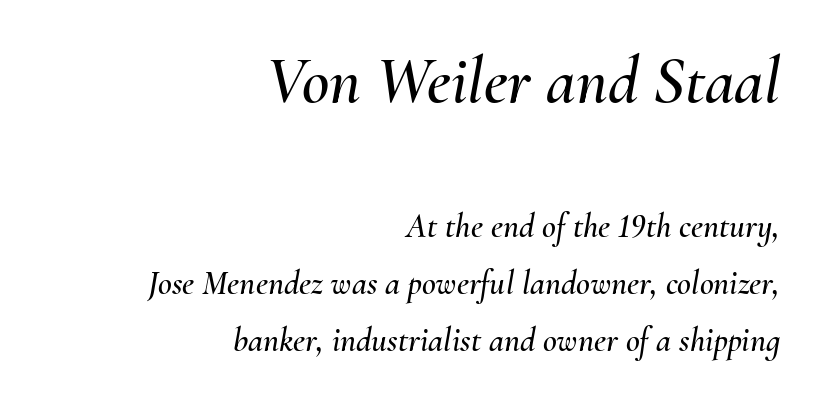
Q: Is the text italic (slanted)? A: Yes, it leans right by about 10 degrees.
Q: Is the text underlined? A: No.
Q: How is the paragraph aligned? A: Right-aligned.
Q: Is the spacing between letters normal or unusually wide? A: Normal.
Q: Is the spacing between lines tight, normal or loose? A: Normal.
Q: Which block of text is set in a larger size, the first (top) or the second (bottom)? A: The first (top) one.
Q: Width (condensed, normal, or wide)? A: Normal.
Q: Stroke contrast? A: Medium.
Q: x-height? A: Small.
Q: Monospaced? A: No.
